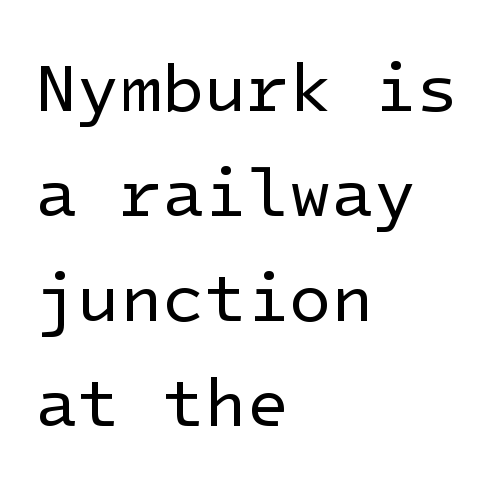
Q: Is the text bold? A: No.
Q: Is the text italic (slanted)? A: No, it is upright.
Q: Is the typeface a serif or a sans-serif typeface? A: Sans-serif.
Q: Is the text underlined? A: No.
Q: How is the paragraph aligned? A: Left-aligned.
Q: Is the spacing between letters normal or unusually wide? A: Normal.
Q: Is the spacing between lines tight, normal or loose? A: Normal.
Q: Width (condensed, normal, or wide)? A: Normal.
Q: Stroke contrast? A: Low.
Q: x-height? A: Medium.
